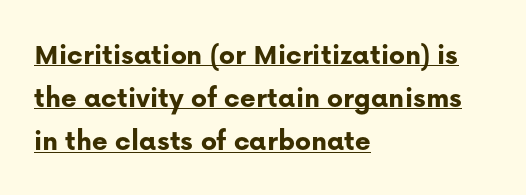
{"serif": "no", "italic": "no", "bold": "yes", "weight": "bold", "width": "normal", "stroke_contrast": "low", "x_height": "medium", "monospaced": "no", "underline": "yes", "align": "left", "line_spacing": "normal", "line_spacing_ratio": 1.44, "letter_spacing": "normal", "letter_spacing_em": 0.0, "glyph_px": 30}
